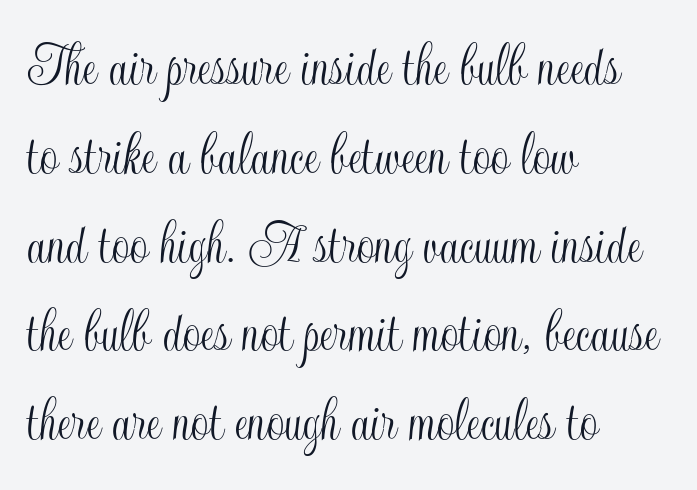
Descenders hang freely into open space. These lines stack with their left ends in a neat column. The passage shown has conventional tracking throughout.
